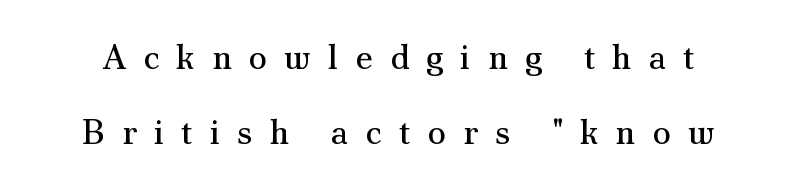
Q: Is the text bold? A: No.
Q: Is the text italic (slanted)? A: No, it is upright.
Q: Is the typeface a serif or a sans-serif typeface? A: Serif.
Q: Is the text underlined? A: No.
Q: Is the spacing between letters normal or unusually wide? A: Unusually wide.
Q: Is the spacing between lines tight, normal or loose? A: Loose.
Q: Width (condensed, normal, or wide)? A: Normal.
Q: Stroke contrast? A: Medium.
Q: x-height? A: Small.
Q: Monospaced? A: No.
